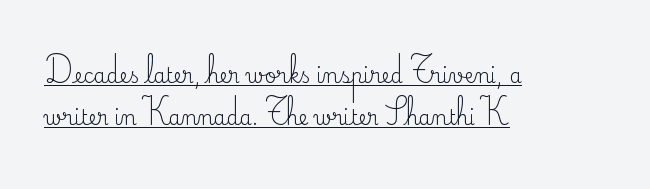
{"italic": "no", "bold": "no", "underline": "yes", "align": "left", "line_spacing": "loose", "line_spacing_ratio": 2.11, "letter_spacing": "normal", "letter_spacing_em": 0.0, "glyph_px": 20}
